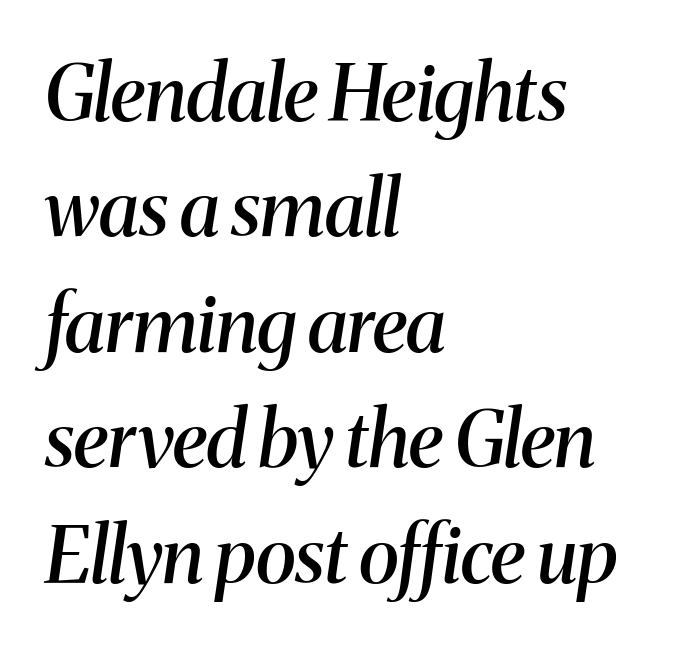
Proportional: the letters do not fall into vertical columns. Looking at the ascenders, they clearly lean. The passage shown is not underscored anywhere. A somewhat darkened texture: the type is semibold rather than bold. Visually the block forms a straight wall on the left and a jagged coastline on the right. Standard letterfit; no display-style spreading of the glyphs.
